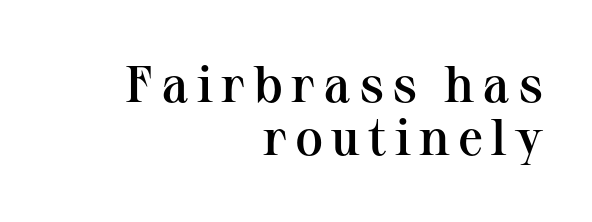
The image shows 51 px semibold serif type, upright; set right-aligned, tight line spacing (1.04x), not underlined; medium stroke contrast and a medium x-height.
